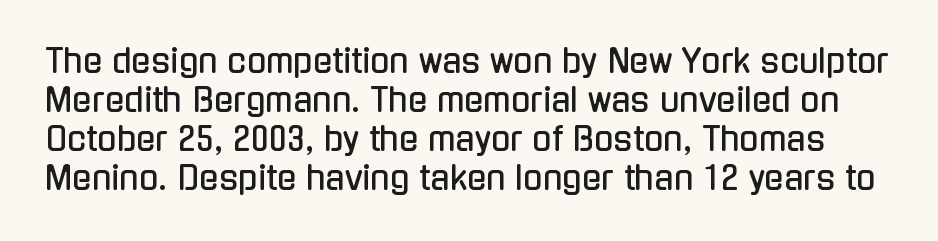
The image shows 32 px condensed sans-serif type, upright; set line spacing 1.22x, normal letter spacing, not underlined; low stroke contrast and a medium x-height.
